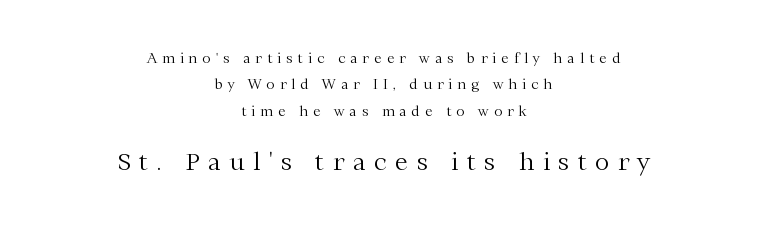
Heft: none added — not bold. The face used here appears at its bigger size in the lower chunk. A centered setting, common on invitations and titles, is used for this passage. Between one letter and the next there's a generous, obvious gap. Ordinary non-slanted type is in use.
